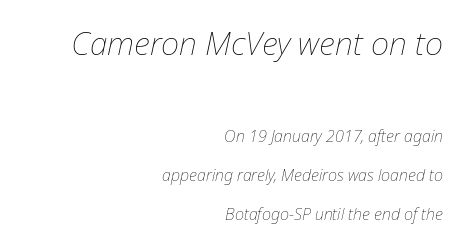
Q: Is the text bold? A: No.
Q: Is the text italic (slanted)? A: Yes, it leans right by about 12 degrees.
Q: Is the text underlined? A: No.
Q: How is the paragraph aligned? A: Right-aligned.
Q: Is the spacing between letters normal or unusually wide? A: Normal.
Q: Is the spacing between lines tight, normal or loose? A: Loose.
Q: Which block of text is set in a larger size, the first (top) or the second (bottom)? A: The first (top) one.
Q: Width (condensed, normal, or wide)? A: Normal.
Q: Stroke contrast? A: Low.
Q: x-height? A: Medium.
Q: Monospaced? A: No.
